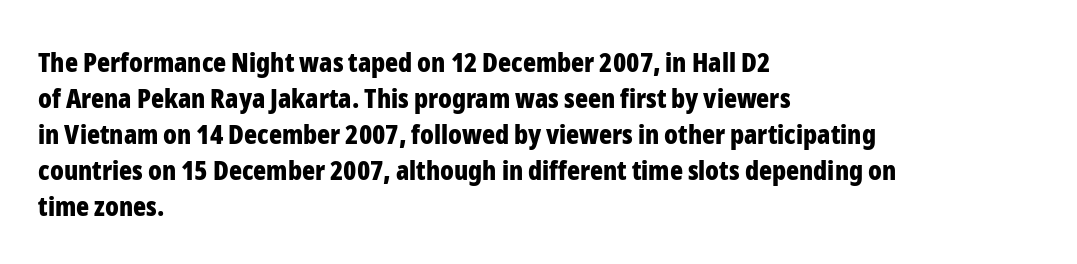
Is there much room between lines? A standard amount, neither cramped nor airy. This rendering features lettering with no underline. The typography opts for an upright posture over an oblique one. Standard letterfit; no display-style spreading of the glyphs. Line starts are locked; line ends wander. Heavy-handed strokes throughout: this text is bold.
